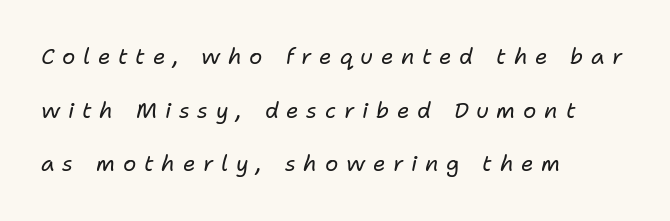
The image shows 22 px text type, italic (leaning right); set left-aligned, loose line spacing (2.44x), unusually wide letter spacing (+0.35 em), not underlined.
